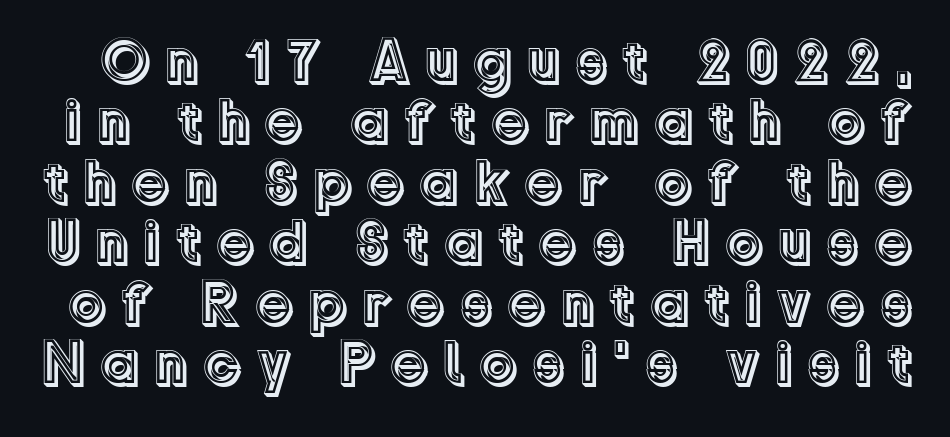
{"italic": "no", "width": "normal", "x_height": "medium", "monospaced": "no", "underline": "no", "line_spacing": "tight", "line_spacing_ratio": 0.99, "letter_spacing": "wide", "letter_spacing_em": 0.23, "glyph_px": 61}
